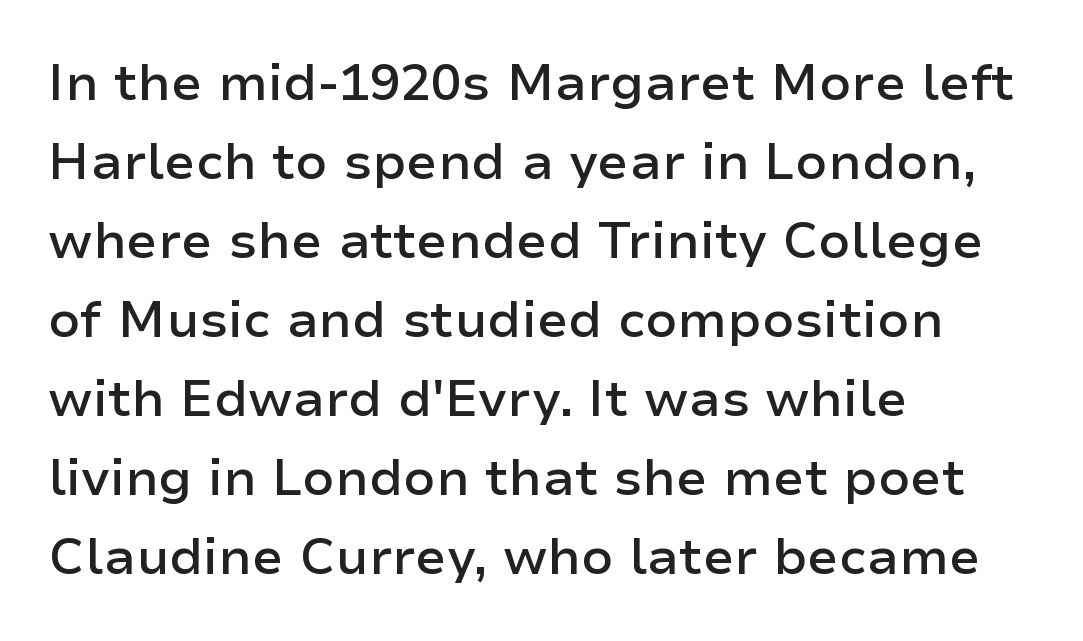
The specimen omits any rule beneath the text block's lines. Stroke thickness is moderately raised; the sample reads as semibold. You could not count columns in this text — the font is proportionally spaced. Which margin do the lines hug? The left one — the right edge is uneven.
